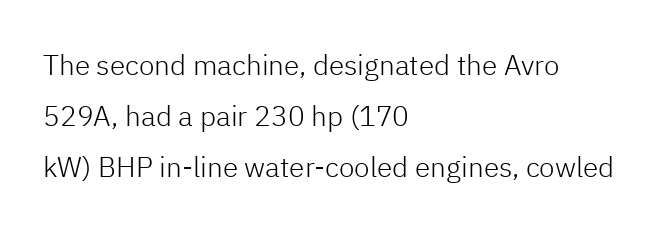
{"serif": "no", "italic": "no", "bold": "no", "weight": "light", "width": "normal", "stroke_contrast": "low", "x_height": "medium", "monospaced": "no", "underline": "no", "align": "left", "line_spacing_ratio": 1.83, "letter_spacing": "normal", "letter_spacing_em": 0.0, "glyph_px": 28}
